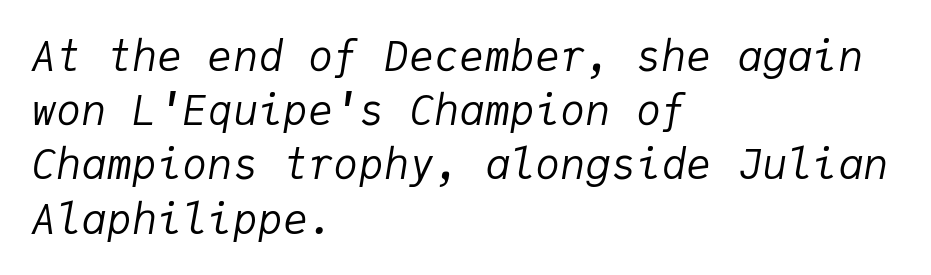
Which margin do the lines hug? The left one — the right edge is uneven. Spacing between characters is what you'd get straight out of the box. In terms of posture, this sample is oblique. Baseline-to-baseline distance is the conventional proportion of letter height.
